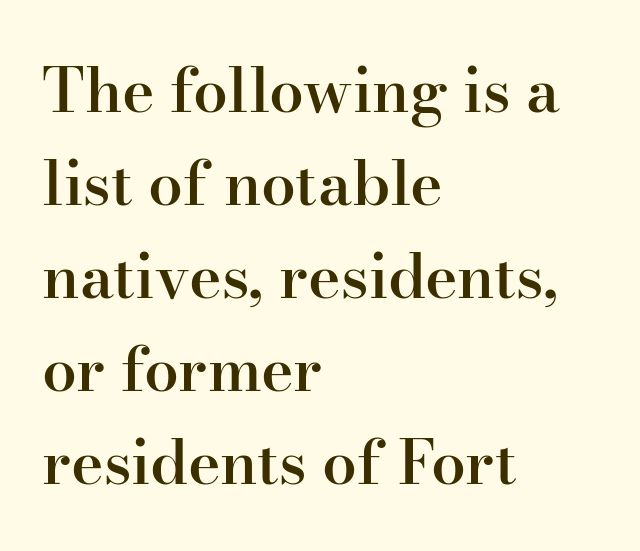
Q: Is the text bold? A: Semi-bold.
Q: Is the text italic (slanted)? A: No, it is upright.
Q: Is the typeface a serif or a sans-serif typeface? A: Serif.
Q: Is the text underlined? A: No.
Q: How is the paragraph aligned? A: Left-aligned.
Q: Is the spacing between letters normal or unusually wide? A: Normal.
Q: Is the spacing between lines tight, normal or loose? A: Normal.
Q: Width (condensed, normal, or wide)? A: Normal.
Q: Stroke contrast? A: High.
Q: x-height? A: Small.
Q: Monospaced? A: No.
